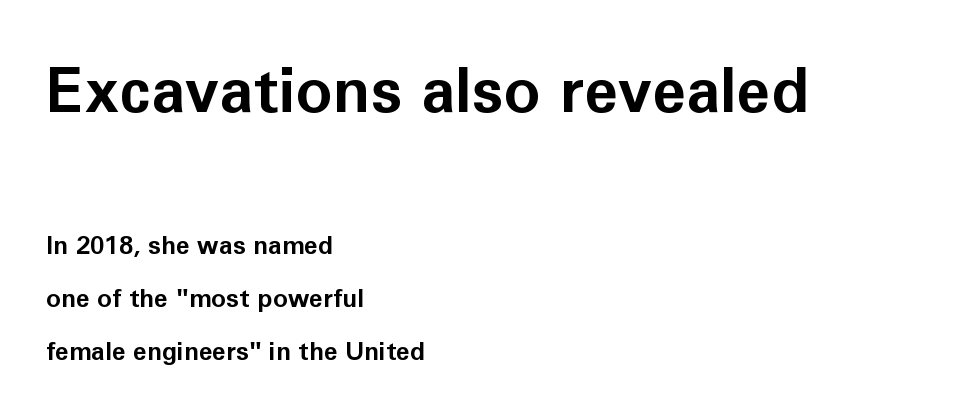
This sample uses a sans-serif face. Reading top to bottom, the characters get smaller at the block break. Set as a true bold cut, around the 700 mark. Spacing between characters is what you'd get straight out of the box.
